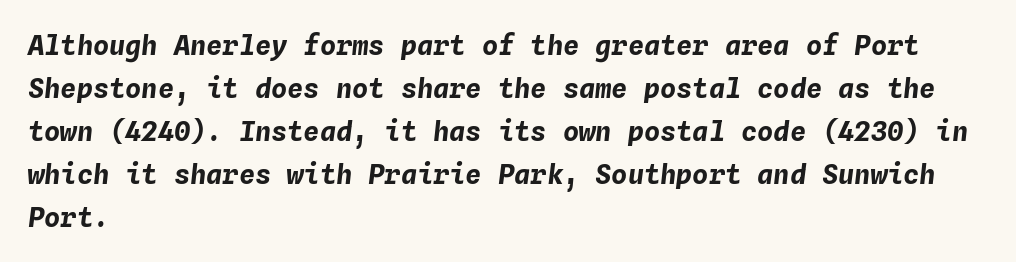
The image shows 27 px bold type, italic (leaning right); set left-aligned, normal line spacing (1.59x), normal letter spacing, not underlined.
